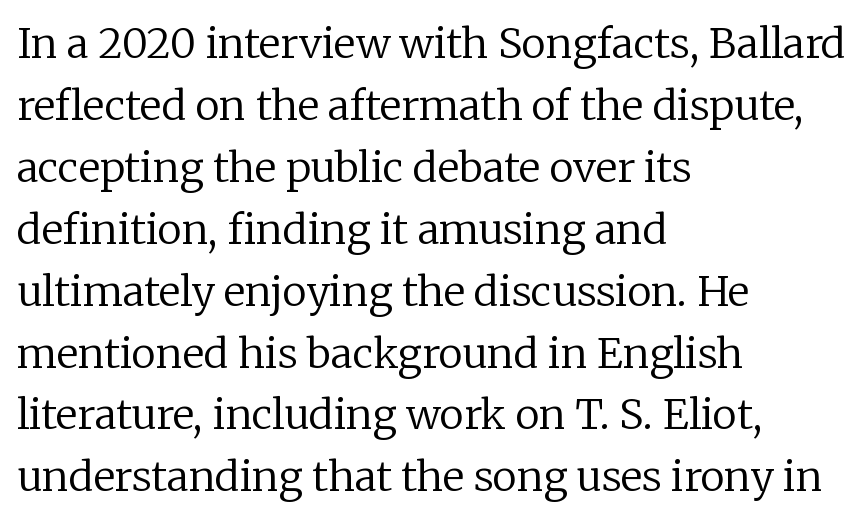
{"serif": "yes", "italic": "no", "bold": "no", "weight": "regular", "width": "normal", "stroke_contrast": "low", "x_height": "medium", "monospaced": "no", "underline": "no", "align": "left", "line_spacing": "normal", "line_spacing_ratio": 1.51, "letter_spacing": "normal", "letter_spacing_em": 0.0, "glyph_px": 41}
